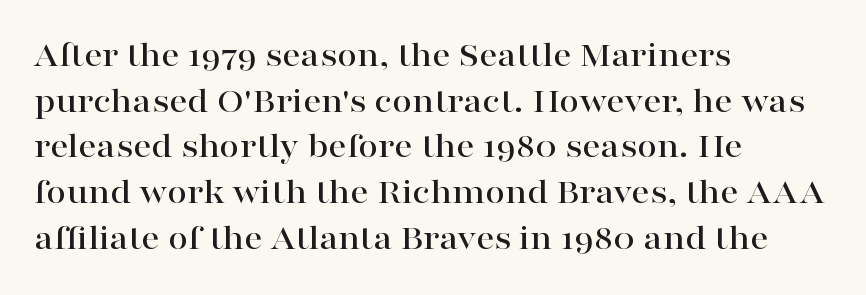
Q: Is the text italic (slanted)? A: No, it is upright.
Q: Is the typeface a serif or a sans-serif typeface? A: Serif.
Q: Is the text underlined? A: No.
Q: How is the paragraph aligned? A: Left-aligned.
Q: Is the spacing between letters normal or unusually wide? A: Normal.
Q: Is the spacing between lines tight, normal or loose? A: Normal.
Q: Width (condensed, normal, or wide)? A: Wide.
Q: Stroke contrast? A: High.
Q: x-height? A: Medium.
Q: Monospaced? A: No.
